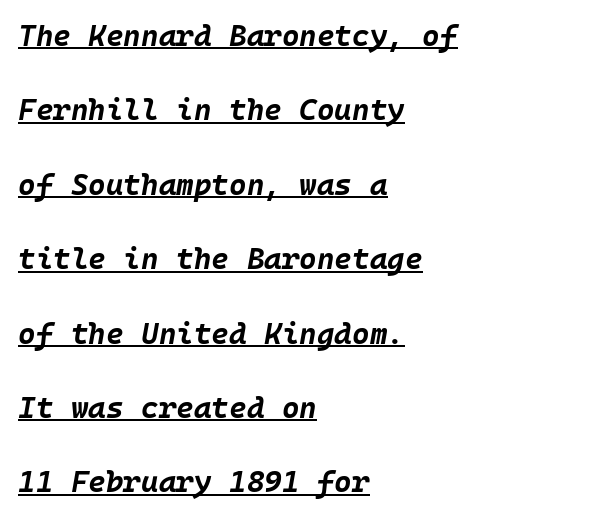
Looks like someone drew a line under every word here. This block would shrink considerably if given ordinary leading; it's expanded now. Notice how thick the strokes are: this is what a full bold looks like. Yep, that's italic — everything's leaning.
